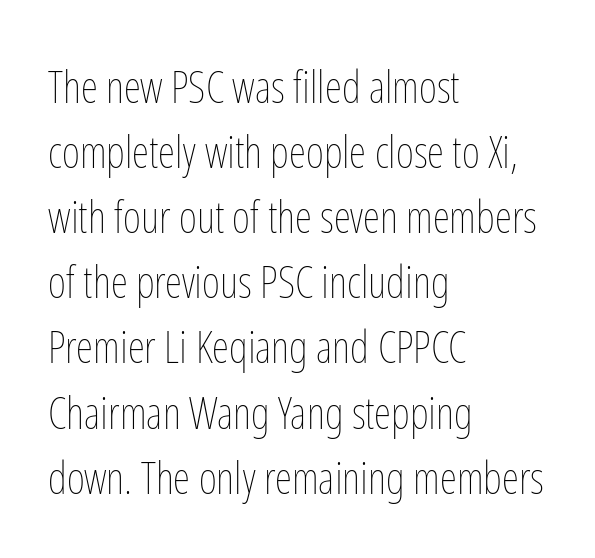
The image shows 44 px thin, condensed type, upright; set left-aligned, normal line spacing (1.48x), normal letter spacing, not underlined; low stroke contrast and a medium x-height.
